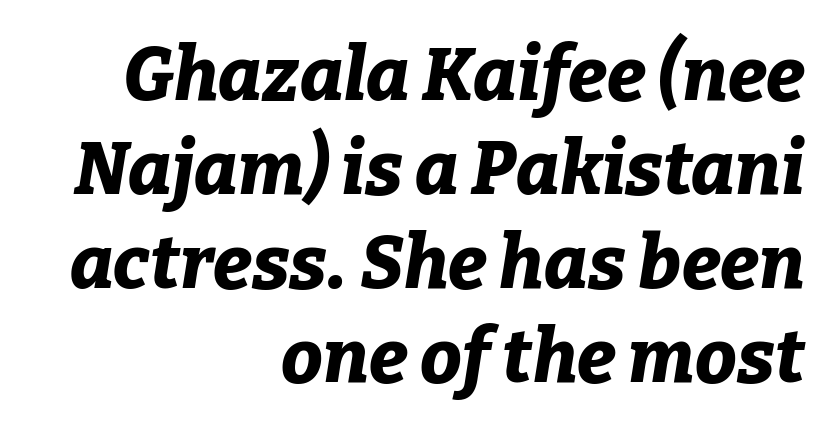
{"italic": "yes", "lean": "right", "slant_degrees": 9, "bold": "yes", "weight": "bold", "width": "normal", "stroke_contrast": "low", "x_height": "medium", "monospaced": "no", "underline": "no", "align": "right", "line_spacing": "normal", "line_spacing_ratio": 1.27, "letter_spacing": "normal", "letter_spacing_em": 0.0, "glyph_px": 74}
